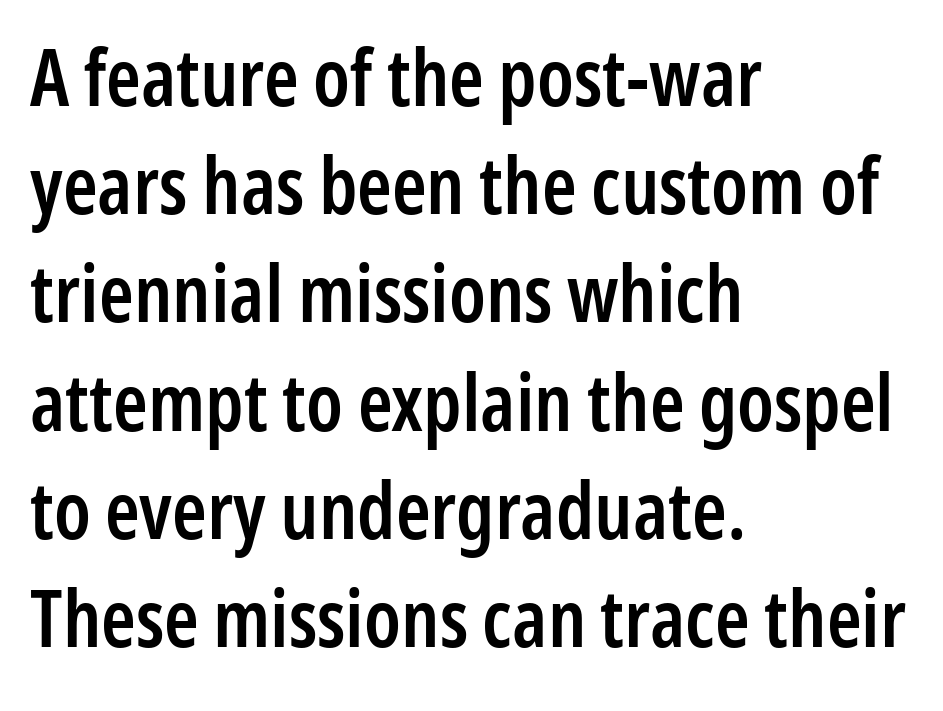
Q: Is the text bold? A: Semi-bold.
Q: Is the text italic (slanted)? A: No, it is upright.
Q: Is the typeface a serif or a sans-serif typeface? A: Sans-serif.
Q: Is the text underlined? A: No.
Q: How is the paragraph aligned? A: Left-aligned.
Q: Is the spacing between letters normal or unusually wide? A: Normal.
Q: Is the spacing between lines tight, normal or loose? A: Normal.
Q: Width (condensed, normal, or wide)? A: Condensed.
Q: Stroke contrast? A: Low.
Q: x-height? A: Medium.
Q: Monospaced? A: No.
